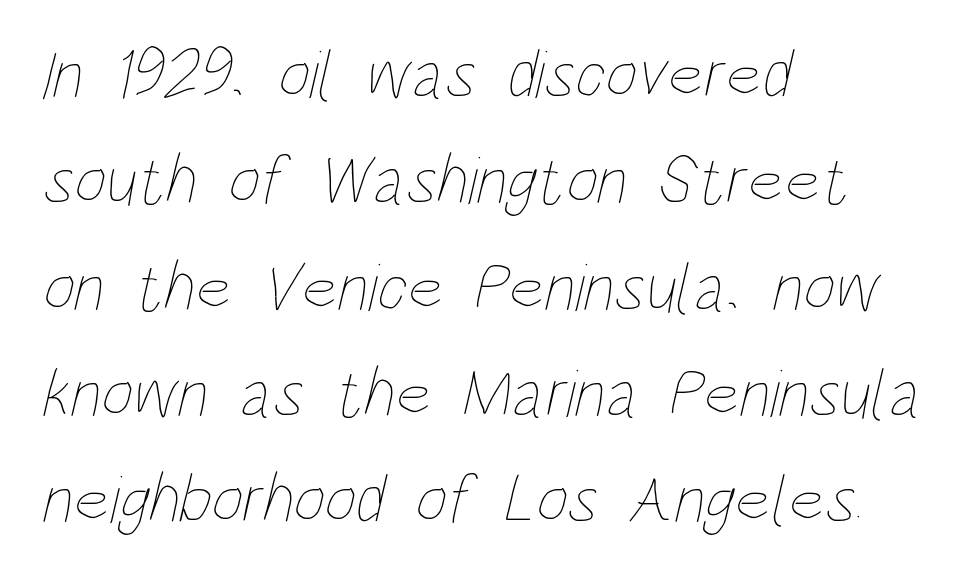
Q: Is the text bold? A: No.
Q: Is the text underlined? A: No.
Q: How is the paragraph aligned? A: Left-aligned.
Q: Is the spacing between letters normal or unusually wide? A: Normal.
Q: Is the spacing between lines tight, normal or loose? A: Normal.
Q: Width (condensed, normal, or wide)? A: Condensed.
Q: Stroke contrast? A: Low.
Q: x-height? A: Large.
Q: Monospaced? A: No.
